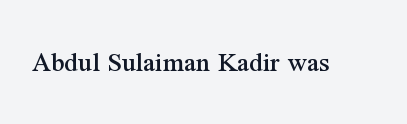
{"serif": "yes", "italic": "no", "width": "normal", "stroke_contrast": "medium", "x_height": "medium", "monospaced": "no", "underline": "no", "letter_spacing": "normal", "letter_spacing_em": 0.0, "glyph_px": 29}
